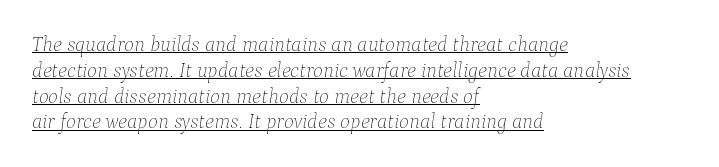
The image shows 21 px text type, italic (leaning right); set left-aligned, line spacing 1.23x, normal letter spacing, underlined.
